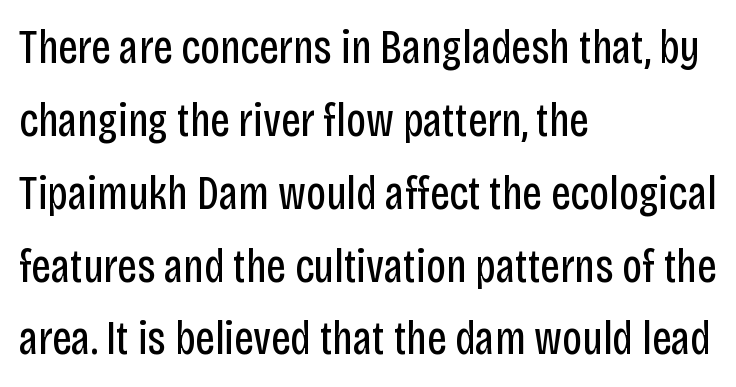
{"serif": "no", "italic": "no", "bold": "no", "weight": "regular", "width": "condensed", "stroke_contrast": "low", "x_height": "large", "monospaced": "no", "underline": "no", "align": "left", "line_spacing": "normal", "line_spacing_ratio": 1.55, "letter_spacing": "normal", "letter_spacing_em": 0.0, "glyph_px": 47}
